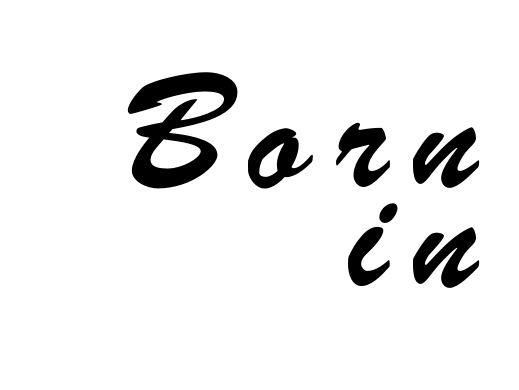
{"serif": "no", "width": "condensed", "stroke_contrast": "low", "x_height": "small", "monospaced": "no", "underline": "no", "align": "right", "line_spacing": "normal", "line_spacing_ratio": 1.39, "letter_spacing": "wide", "letter_spacing_em": 0.32, "glyph_px": 72}
